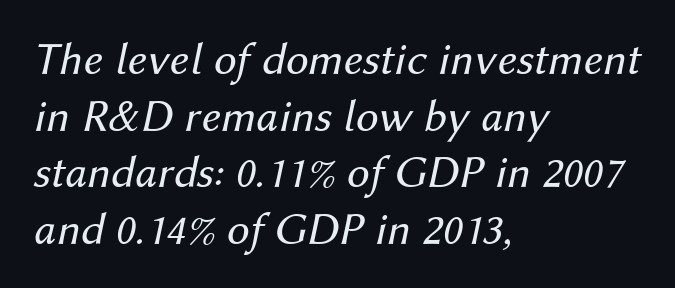
Q: Is the text bold? A: No.
Q: Is the text italic (slanted)? A: Yes, it leans right by about 12 degrees.
Q: Is the text underlined? A: No.
Q: How is the paragraph aligned? A: Left-aligned.
Q: Is the spacing between letters normal or unusually wide? A: Normal.
Q: Width (condensed, normal, or wide)? A: Normal.
Q: Stroke contrast? A: Medium.
Q: x-height? A: Medium.
Q: Monospaced? A: No.
